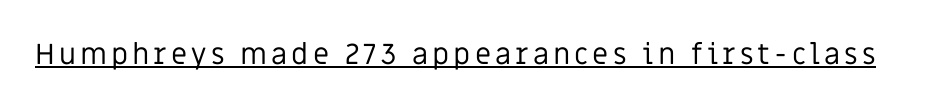
The image shows 29 px regular-weight sans-serif type, upright; set underlined; low stroke contrast and a large x-height.
